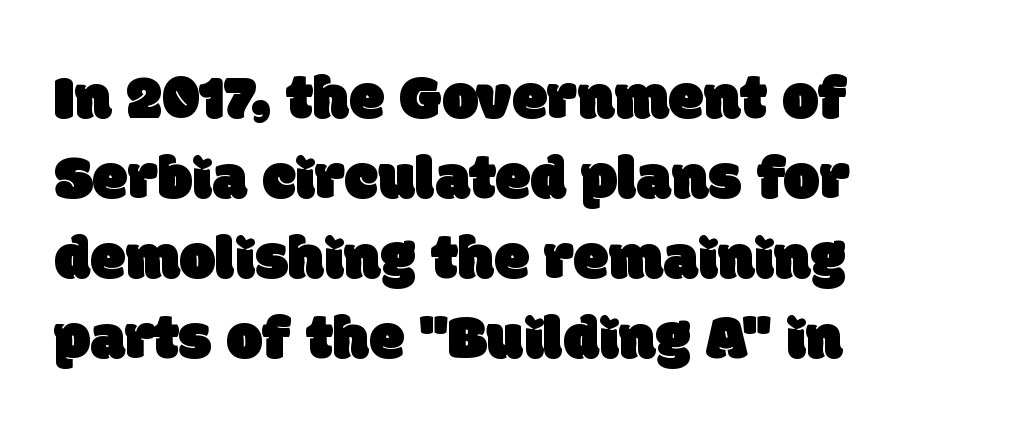
The rendering uses a moderate line-height, typical for paragraphs. The rendering keeps characters at their native spacing. Grotesque or geometric, the face here clearly has no serifs. A typesetter would call this proportional, since set widths differ per character.
